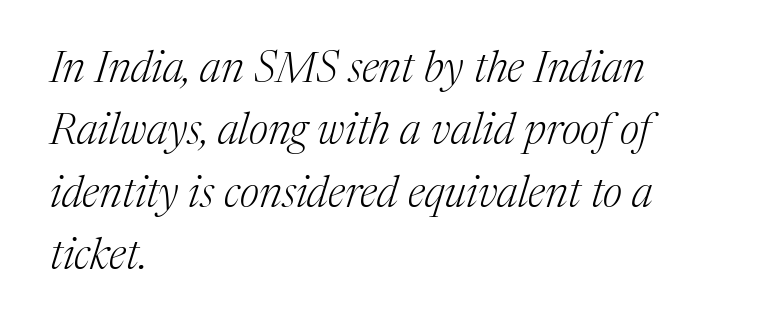
The image shows 43 px light serif type, italic (leaning right); set left-aligned, normal line spacing (1.45x), normal letter spacing, not underlined; medium stroke contrast and a medium x-height.
